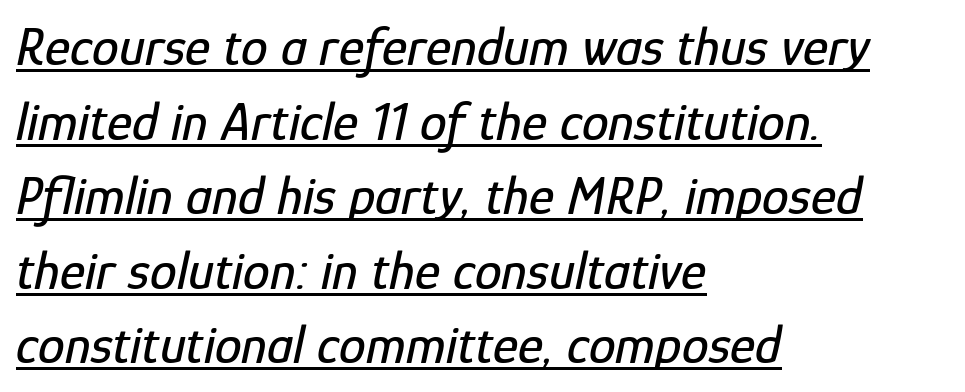
Q: Is the text italic (slanted)? A: Yes, it leans right by about 12 degrees.
Q: Is the text underlined? A: Yes.
Q: How is the paragraph aligned? A: Left-aligned.
Q: Is the spacing between letters normal or unusually wide? A: Normal.
Q: Is the spacing between lines tight, normal or loose? A: Normal.
Q: Width (condensed, normal, or wide)? A: Condensed.
Q: Stroke contrast? A: Low.
Q: x-height? A: Medium.
Q: Monospaced? A: No.
